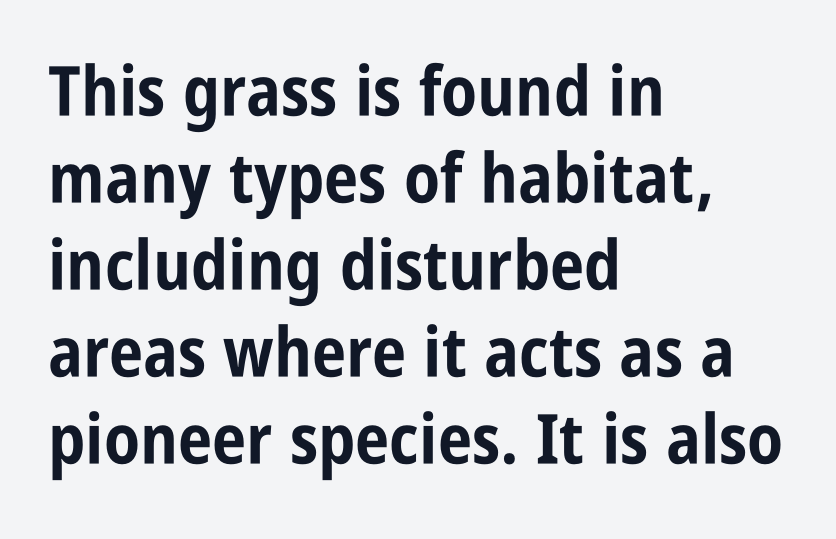
{"serif": "no", "italic": "no", "bold": "yes", "weight": "bold", "width": "condensed", "stroke_contrast": "low", "x_height": "large", "monospaced": "no", "underline": "no", "align": "left", "line_spacing": "normal", "line_spacing_ratio": 1.26, "letter_spacing": "normal", "letter_spacing_em": 0.0, "glyph_px": 69}
